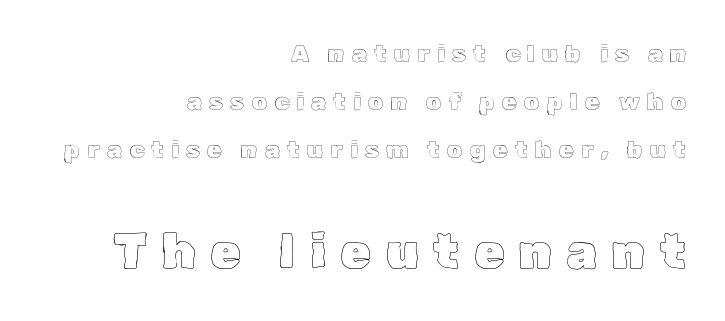
Look at the tracking — it's clearly loosened, letters drifting apart. Visually, the bottom section dominates because its glyphs are scaled up. The letters advance in unequal steps, a hallmark of proportional type. In terms of leading, this rendering errs on the spacious side. Descenders are the only things crossing below the line. Line endings align vertically; line beginnings do not.
